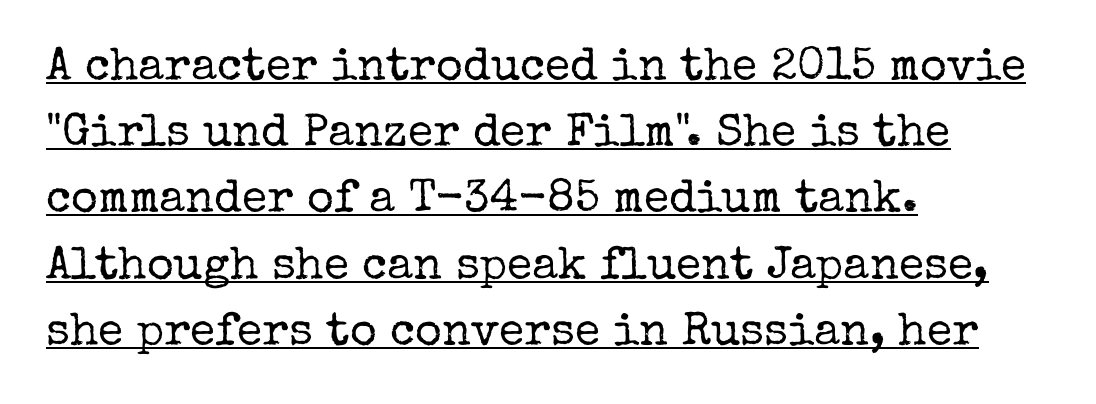
Inter-character spacing is left at the font's built-in metrics. The compositor pushed each line to the left boundary. What decoration does the sample have? An underline. Regular leading.
